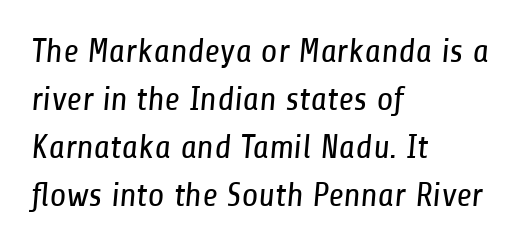
{"serif": "no", "bold": "no", "weight": "regular", "width": "condensed", "stroke_contrast": "low", "x_height": "medium", "monospaced": "no", "underline": "no", "align": "left", "line_spacing": "normal", "line_spacing_ratio": 1.41, "letter_spacing": "normal", "letter_spacing_em": 0.0, "glyph_px": 34}
